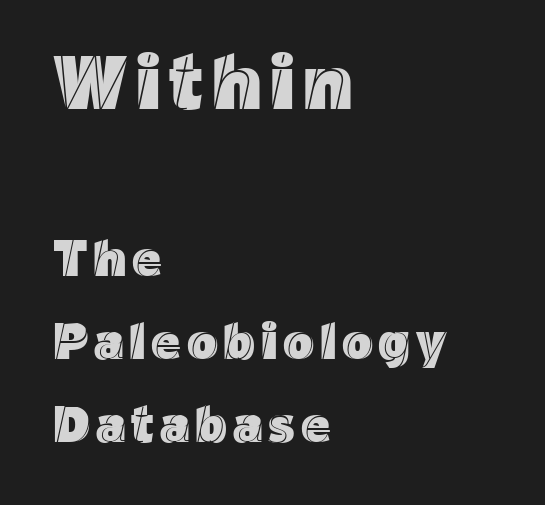
Q: Is the text italic (slanted)? A: No, it is upright.
Q: Is the text underlined? A: No.
Q: How is the paragraph aligned? A: Left-aligned.
Q: Is the spacing between lines tight, normal or loose? A: Normal.
Q: Which block of text is set in a larger size, the first (top) or the second (bottom)? A: The first (top) one.
Q: Width (condensed, normal, or wide)? A: Normal.
Q: x-height? A: Medium.
Q: Monospaced? A: No.
